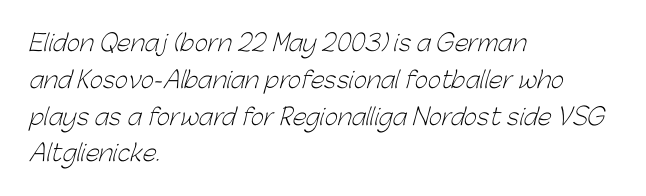
{"bold": "no", "underline": "no", "align": "left", "line_spacing": "normal", "line_spacing_ratio": 1.6, "letter_spacing": "normal", "letter_spacing_em": 0.0, "glyph_px": 23}
